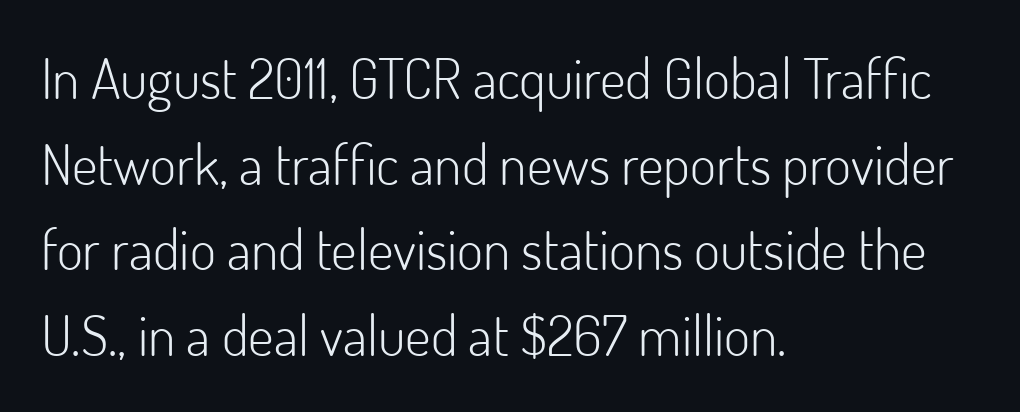
Compared with typical body copy, the letter spacing here is the same. Descenders hang freely into open space. Notice how descenders clear the ascenders below comfortably — that's standard leading. This sample is left-justified, so line endings fall wherever the words run out. Each letter's strokes conclude bluntly, with no projecting serifs.
